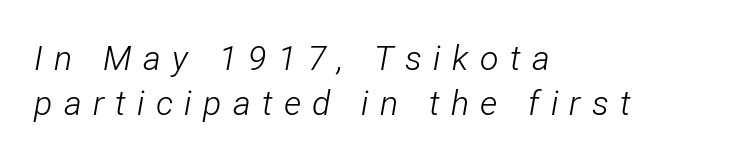
Q: Is the text bold? A: No.
Q: Is the text italic (slanted)? A: Yes, it leans right by about 12 degrees.
Q: Is the text underlined? A: No.
Q: How is the paragraph aligned? A: Left-aligned.
Q: Is the spacing between letters normal or unusually wide? A: Unusually wide.
Q: Is the spacing between lines tight, normal or loose? A: Normal.
Q: Width (condensed, normal, or wide)? A: Condensed.
Q: Stroke contrast? A: Low.
Q: x-height? A: Medium.
Q: Monospaced? A: No.
